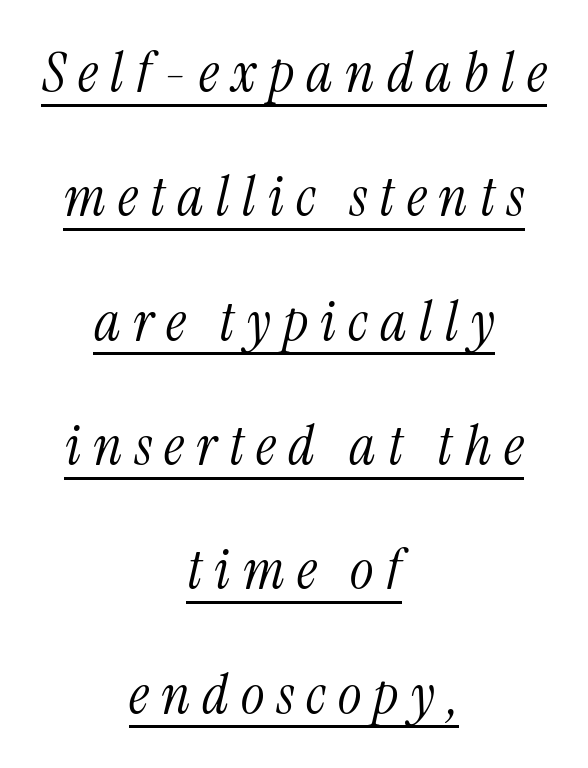
Q: Is the text bold? A: No.
Q: Is the text italic (slanted)? A: Yes, it leans right by about 13 degrees.
Q: Is the typeface a serif or a sans-serif typeface? A: Serif.
Q: Is the text underlined? A: Yes.
Q: How is the paragraph aligned? A: Centered.
Q: Is the spacing between letters normal or unusually wide? A: Unusually wide.
Q: Is the spacing between lines tight, normal or loose? A: Loose.
Q: Width (condensed, normal, or wide)? A: Condensed.
Q: Stroke contrast? A: Medium.
Q: x-height? A: Medium.
Q: Monospaced? A: No.
